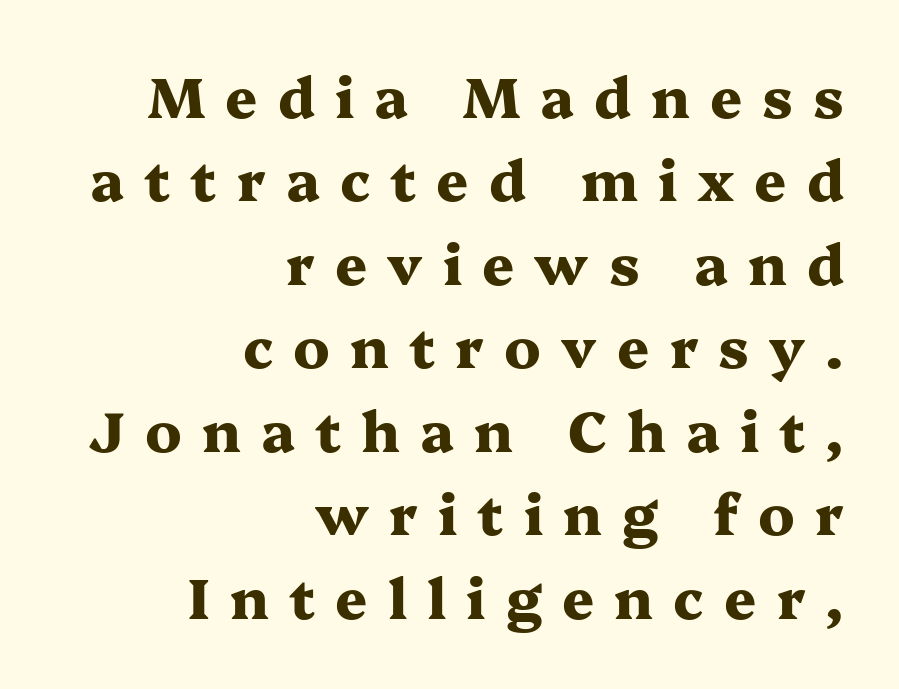
{"serif": "yes", "italic": "no", "bold": "yes", "weight": "heavy", "width": "wide", "stroke_contrast": "medium", "x_height": "medium", "monospaced": "no", "underline": "no", "align": "right", "line_spacing": "normal", "line_spacing_ratio": 1.49, "letter_spacing": "wide", "letter_spacing_em": 0.36, "glyph_px": 56}
